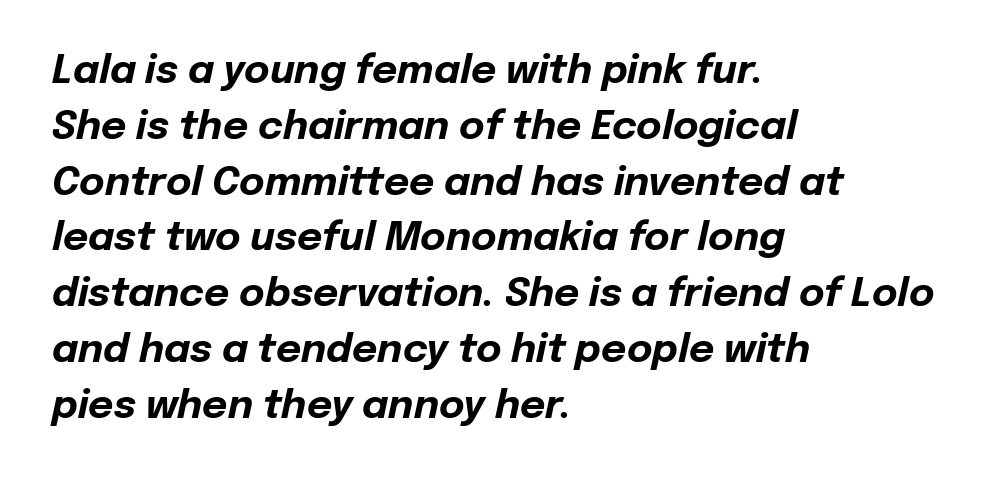
{"italic": "yes", "lean": "right", "slant_degrees": 12, "bold": "yes", "weight": "bold", "width": "normal", "stroke_contrast": "low", "x_height": "medium", "monospaced": "no", "underline": "no", "align": "left", "line_spacing": "normal", "line_spacing_ratio": 1.43, "letter_spacing": "normal", "letter_spacing_em": 0.0, "glyph_px": 39}
